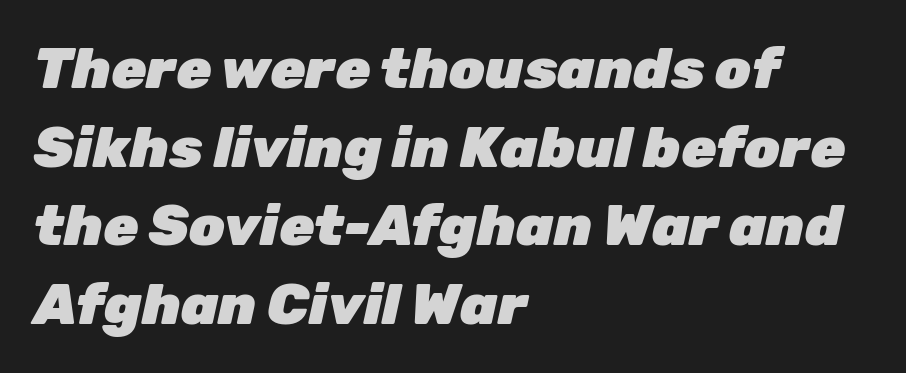
{"italic": "yes", "lean": "right", "slant_degrees": 12, "bold": "yes", "weight": "heavy", "width": "normal", "stroke_contrast": "low", "x_height": "medium", "monospaced": "no", "underline": "no", "align": "left", "line_spacing": "normal", "line_spacing_ratio": 1.38, "letter_spacing": "normal", "letter_spacing_em": 0.0, "glyph_px": 57}
